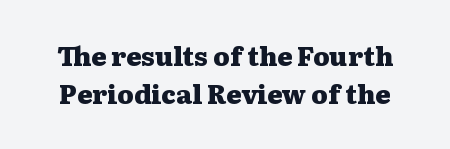
{"italic": "no", "bold": "yes", "underline": "no", "line_spacing": "normal", "line_spacing_ratio": 1.48, "letter_spacing": "normal", "letter_spacing_em": 0.0, "glyph_px": 26}
